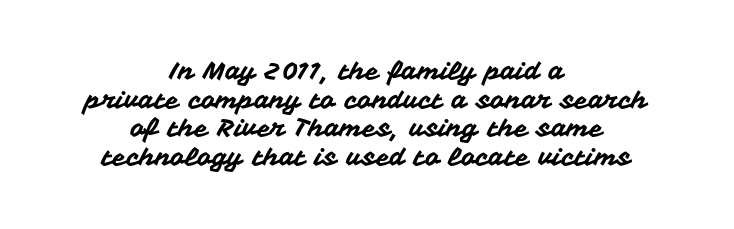
The image shows 25 px text type; set centered, tight line spacing (1.15x), normal letter spacing, not underlined.
